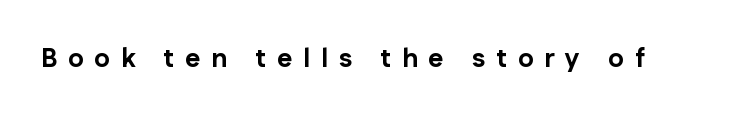
Q: Is the text bold? A: Yes.
Q: Is the text italic (slanted)? A: No, it is upright.
Q: Is the text underlined? A: No.
Q: Is the spacing between letters normal or unusually wide? A: Unusually wide.
